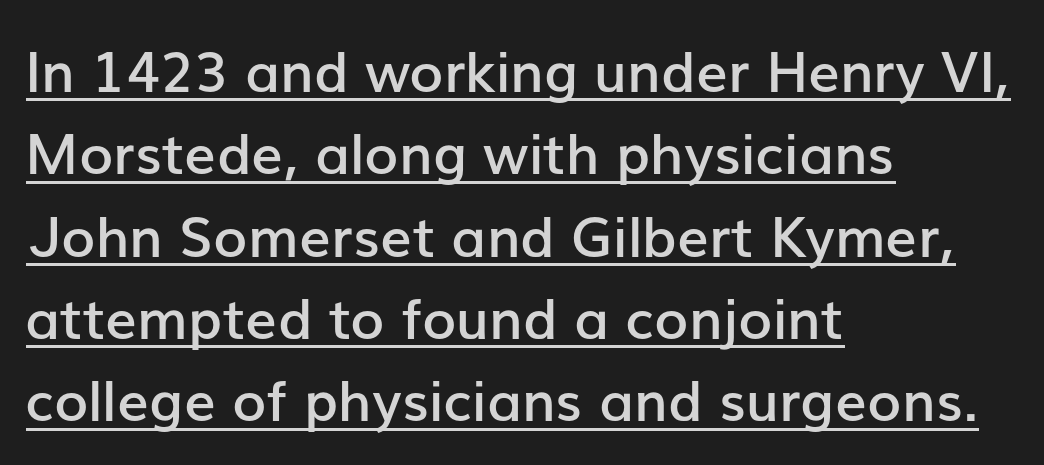
The image shows 56 px semibold sans-serif type, upright; set left-aligned, normal line spacing (1.47x), normal letter spacing, underlined; low stroke contrast and a medium x-height.
